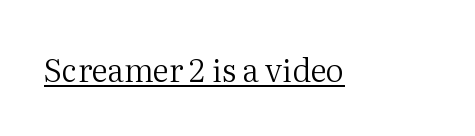
Q: Is the text bold? A: No.
Q: Is the text italic (slanted)? A: No, it is upright.
Q: Is the typeface a serif or a sans-serif typeface? A: Serif.
Q: Is the text underlined? A: Yes.
Q: Is the spacing between letters normal or unusually wide? A: Normal.
Q: Width (condensed, normal, or wide)? A: Normal.
Q: Stroke contrast? A: Medium.
Q: x-height? A: Medium.
Q: Monospaced? A: No.
